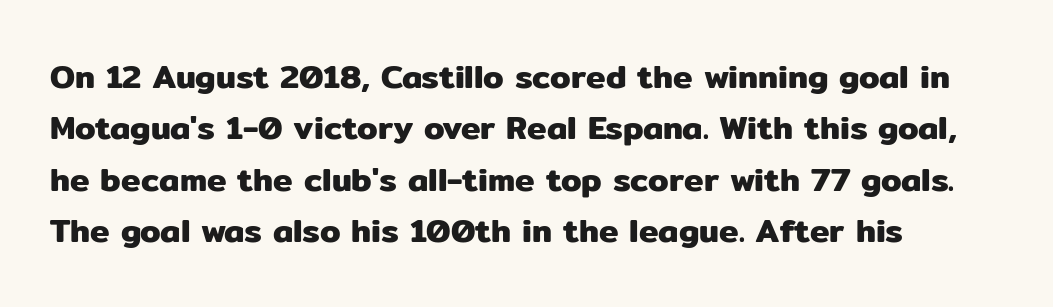
The image shows 33 px sans-serif type, upright; set left-aligned, normal line spacing (1.56x), normal letter spacing, not underlined; low stroke contrast and a medium x-height.
